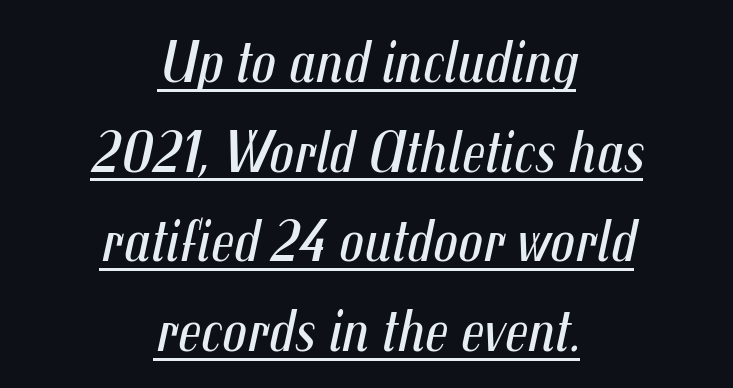
Alignment: centered. The rendering uses natural spacing where letterforms have individual widths. Glance below the letters and you will spot a drawn line. The axis of the letterforms is tilted away from vertical.
